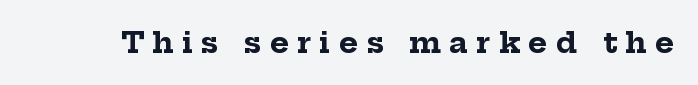
{"serif": "yes", "italic": "no", "bold": "yes", "weight": "bold", "width": "normal", "stroke_contrast": "low", "x_height": "medium", "monospaced": "no", "underline": "no", "letter_spacing": "wide", "letter_spacing_em": 0.29, "glyph_px": 29}
